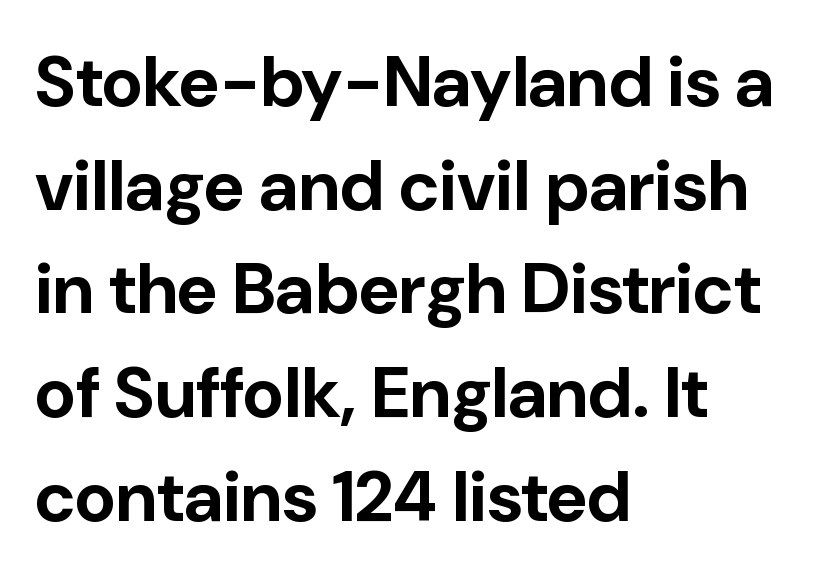
The image shows 71 px bold sans-serif type, upright; set left-aligned, normal line spacing (1.46x), normal letter spacing, not underlined; low stroke contrast and a medium x-height.
